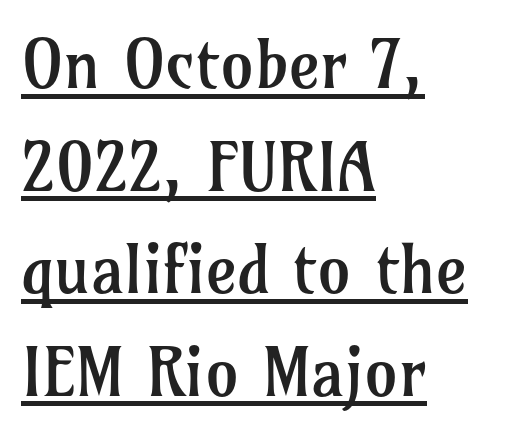
Is this a fixed-width face? No — the glyphs have proportional, varying widths. The passage is arranged the way most books set body copy — flush left. Stems here are at most as thick as an everyday book face. Italic: no, the glyphs are upright roman. A rule runs beneath these lines of type. Examine the stroke ends and you'll spot serifs.
